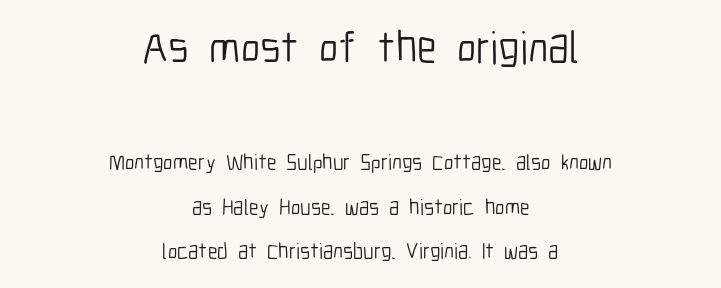
{"serif": "no", "italic": "no", "bold": "no", "weight": "light", "width": "condensed", "stroke_contrast": "low", "x_height": "medium", "monospaced": "no", "underline": "no", "align": "center", "line_spacing": "loose", "line_spacing_ratio": 2.01, "letter_spacing": "normal", "letter_spacing_em": 0.0, "larger_block": "first", "size_ratio": 2.05, "glyph_px": 45}
